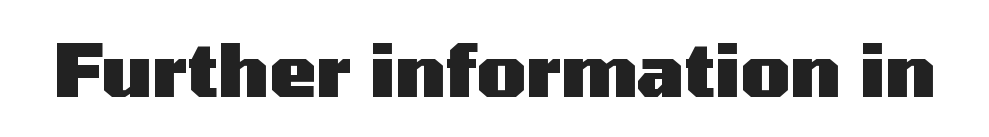
{"serif": "no", "italic": "no", "bold": "yes", "weight": "heavy", "width": "wide", "stroke_contrast": "medium", "x_height": "medium", "monospaced": "no", "underline": "no", "letter_spacing": "normal", "letter_spacing_em": 0.0, "glyph_px": 72}
